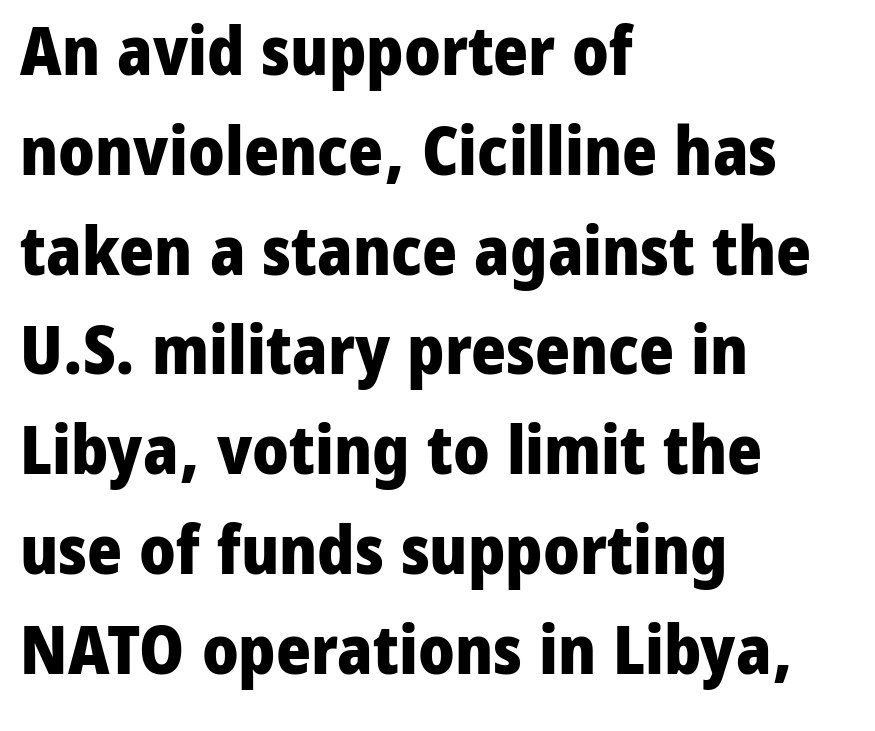
{"serif": "no", "italic": "no", "bold": "yes", "weight": "heavy", "width": "normal", "stroke_contrast": "low", "x_height": "medium", "monospaced": "no", "underline": "no", "align": "left", "line_spacing": "normal", "line_spacing_ratio": 1.49, "letter_spacing": "normal", "letter_spacing_em": 0.0, "glyph_px": 67}
